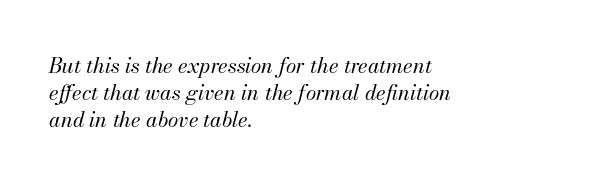
The image shows 21 px text type, italic (leaning right); set left-aligned, normal line spacing (1.29x), normal letter spacing, not underlined.
